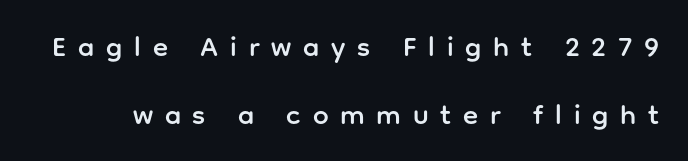
{"serif": "no", "italic": "no", "width": "normal", "stroke_contrast": "low", "x_height": "medium", "monospaced": "no", "underline": "no", "line_spacing": "loose", "line_spacing_ratio": 2.43, "letter_spacing": "wide", "letter_spacing_em": 0.42, "glyph_px": 28}
